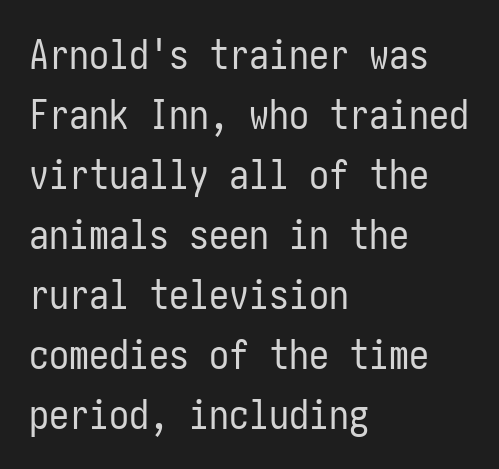
{"serif": "no", "italic": "no", "bold": "no", "weight": "regular", "width": "condensed", "stroke_contrast": "low", "x_height": "medium", "underline": "no", "align": "left", "line_spacing": "normal", "line_spacing_ratio": 1.5, "letter_spacing": "normal", "letter_spacing_em": 0.0, "glyph_px": 40}
